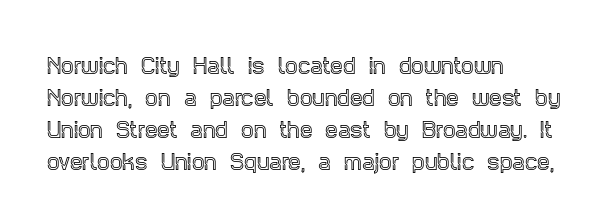
{"italic": "no", "underline": "no", "align": "left", "line_spacing": "normal", "line_spacing_ratio": 1.6, "letter_spacing": "normal", "letter_spacing_em": 0.0, "glyph_px": 20}
